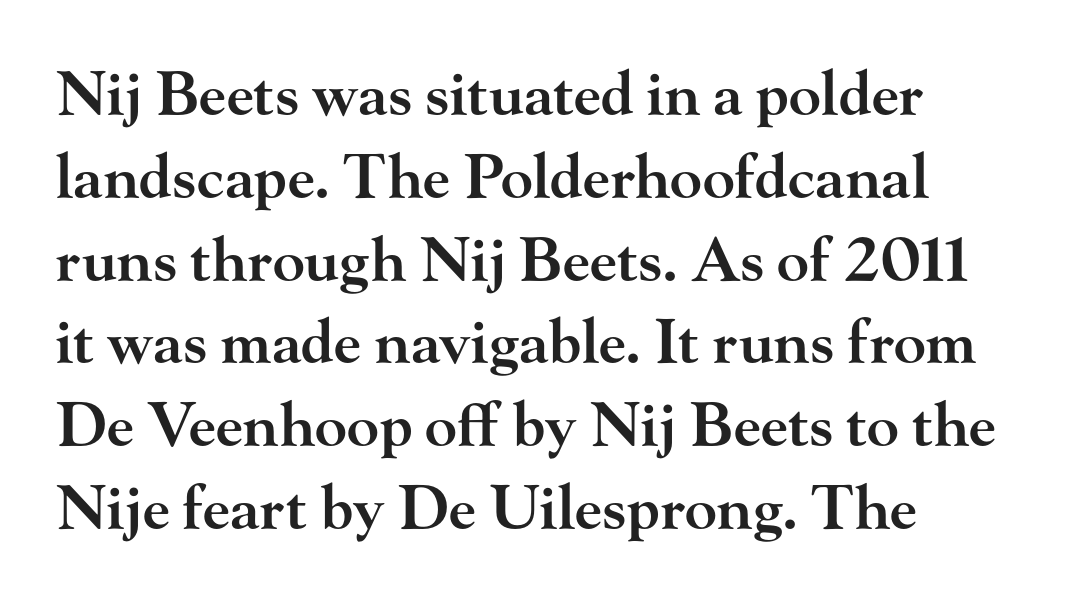
{"serif": "yes", "italic": "no", "bold": "semi", "weight": "semibold", "width": "wide", "stroke_contrast": "high", "x_height": "small", "monospaced": "no", "underline": "no", "align": "left", "line_spacing": "normal", "line_spacing_ratio": 1.38, "letter_spacing": "normal", "letter_spacing_em": 0.0, "glyph_px": 60}
